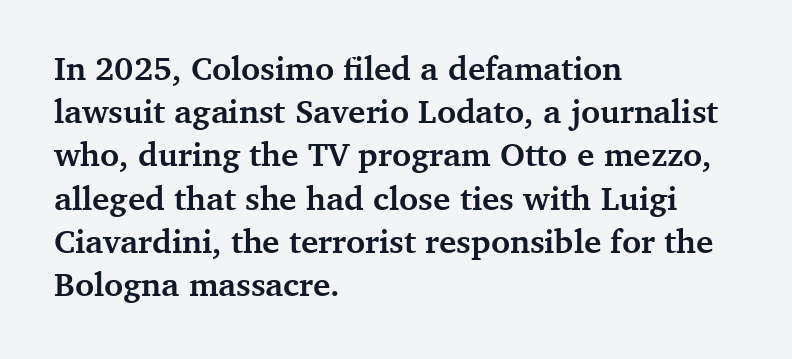
The letterforms sit shoulder to shoulder at normal distance. Check under the words: just untouched page. Note the varied advance widths — an 'i' is clearly narrower than an 'm'. Notice how descenders clear the ascenders below comfortably — that's standard leading. Caption: bold face, heavy strokes. Is the block centered? No — it sits flush against the left margin.
